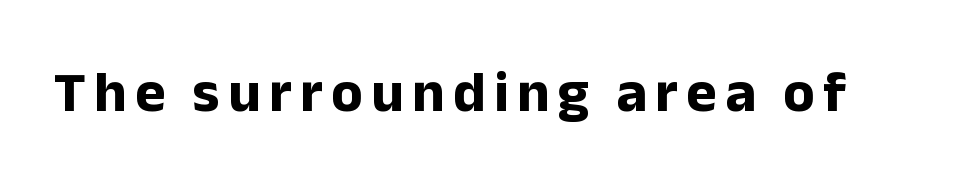
The passage shown is typeset with a sans-serif family. The zone under the glyphs is completely vacant. I'd describe the lettering as bold — thick and assertive. Here the designer chose a conventional face with non-uniform glyph widths. Italic: no, the glyphs are upright roman.
